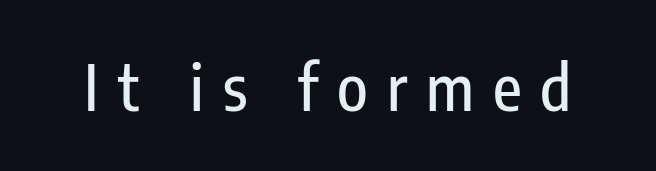
Q: Is the text italic (slanted)? A: No, it is upright.
Q: Is the typeface a serif or a sans-serif typeface? A: Sans-serif.
Q: Is the text underlined? A: No.
Q: Is the spacing between letters normal or unusually wide? A: Unusually wide.
Q: Width (condensed, normal, or wide)? A: Condensed.
Q: Stroke contrast? A: Low.
Q: x-height? A: Medium.
Q: Monospaced? A: No.
